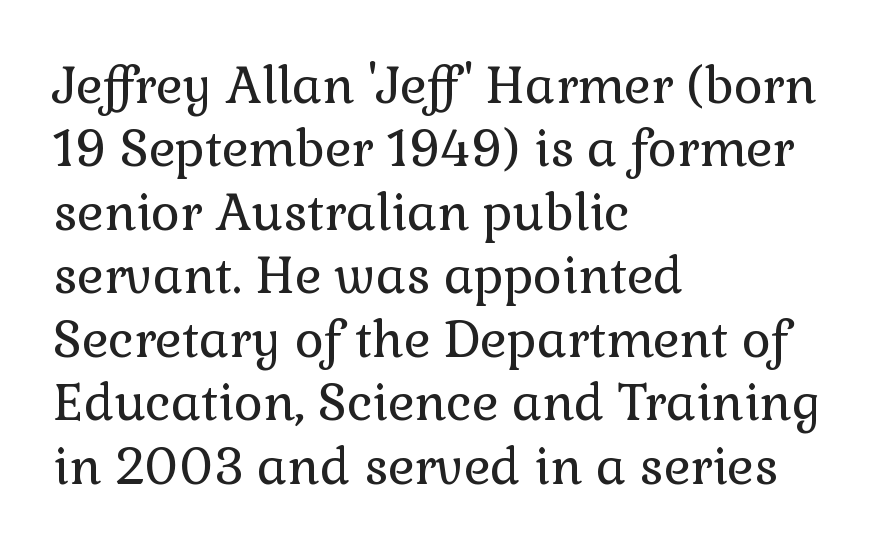
Upright lettering throughout. Each new line begins a customary step beneath the previous one. Default kerning and tracking; the words read as compact shapes. The strokes are not fattened; the text isn't bold. Quick note: underline off. Proportional: the letters do not fall into vertical columns.
